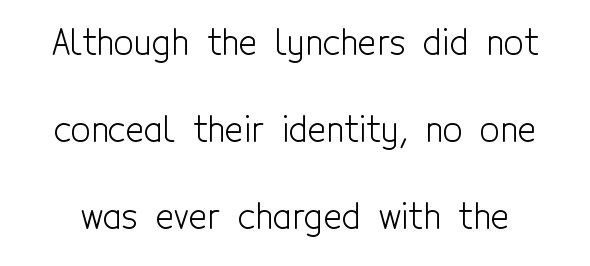
Q: Is the text bold? A: No.
Q: Is the text italic (slanted)? A: No, it is upright.
Q: Is the typeface a serif or a sans-serif typeface? A: Sans-serif.
Q: Is the text underlined? A: No.
Q: Is the spacing between letters normal or unusually wide? A: Normal.
Q: Is the spacing between lines tight, normal or loose? A: Loose.
Q: Width (condensed, normal, or wide)? A: Condensed.
Q: x-height? A: Medium.
Q: Monospaced? A: No.
